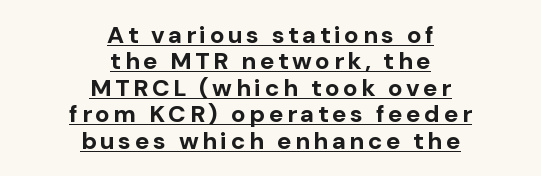
Notice how thick the strokes are: this is what a full bold looks like. The rag falls on both sides of this text block equally. Quick note: underline on. The type sits square on the baseline with zero lean.
